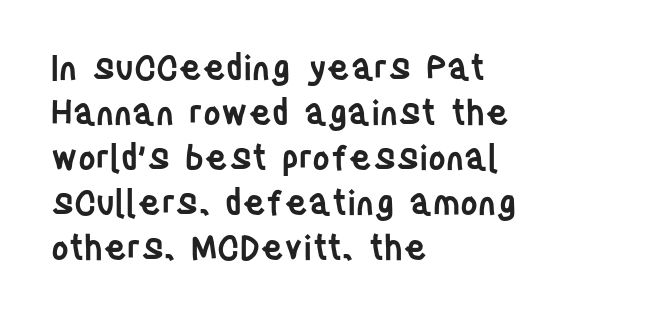
The image shows 34 px semibold, condensed sans-serif type, upright; set left-aligned, normal line spacing (1.32x), normal letter spacing, not underlined; low stroke contrast and a large x-height.
